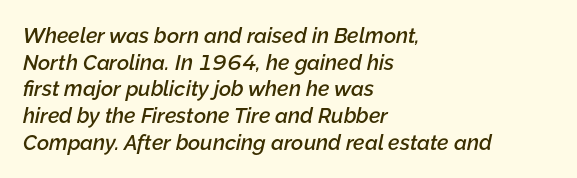
Q: Is the text bold? A: Semi-bold.
Q: Is the text italic (slanted)? A: Yes, it leans right by about 12 degrees.
Q: Is the text underlined? A: No.
Q: How is the paragraph aligned? A: Left-aligned.
Q: Is the spacing between letters normal or unusually wide? A: Normal.
Q: Is the spacing between lines tight, normal or loose? A: Normal.
